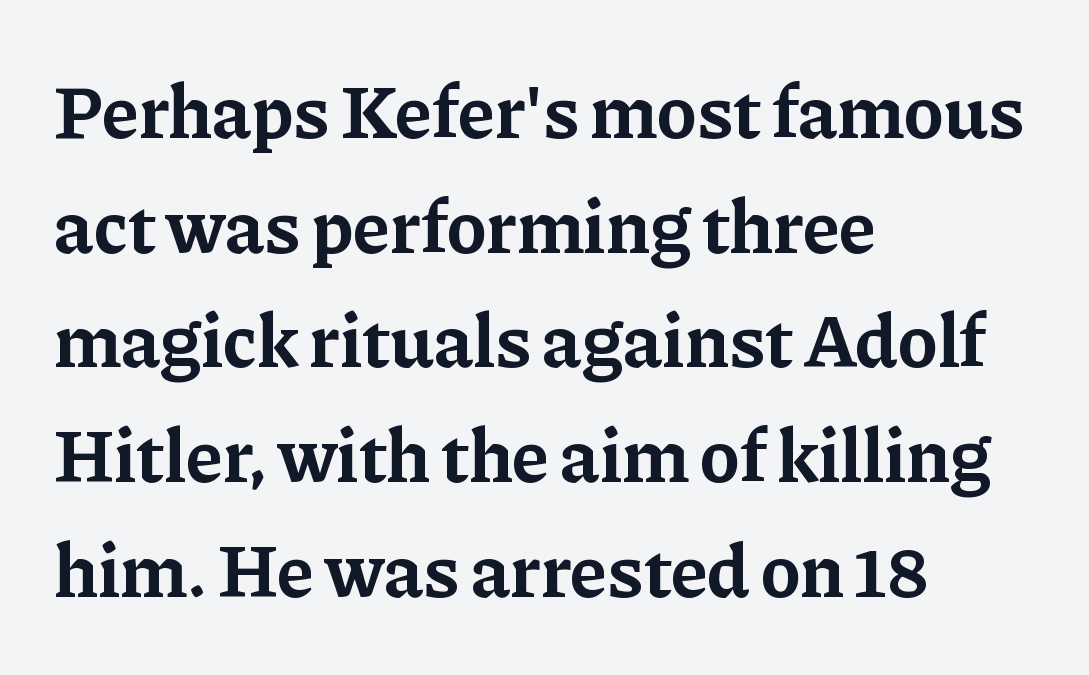
The image shows 75 px bold serif type, upright; set left-aligned, normal line spacing (1.53x), normal letter spacing, not underlined; low stroke contrast and a medium x-height.
